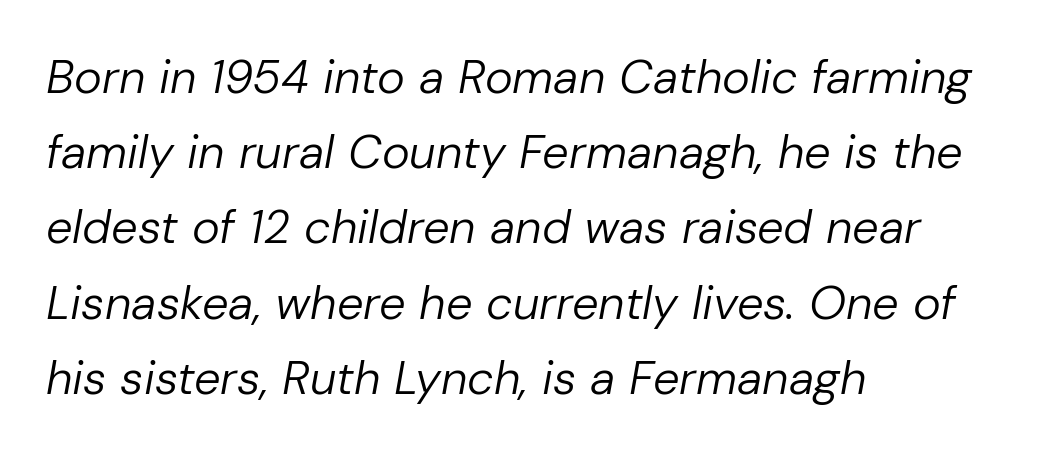
Baseline-to-baseline distance is the conventional proportion of letter height. This is not heavy type; no bold has been used. Anything drawn beneath the words? Only blank space. Here the designer chose a conventional face with non-uniform glyph widths. The passage shown leans; its letterforms are oblique. These lines stack with their left ends in a neat column.
